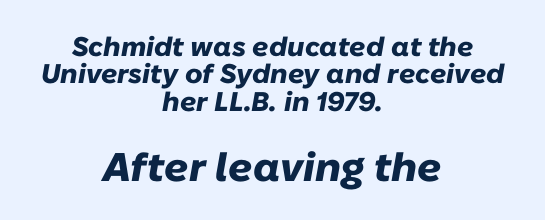
Q: Is the text bold? A: Yes.
Q: Is the text italic (slanted)? A: Yes, it leans right by about 10 degrees.
Q: Is the text underlined? A: No.
Q: How is the paragraph aligned? A: Centered.
Q: Is the spacing between letters normal or unusually wide? A: Normal.
Q: Is the spacing between lines tight, normal or loose? A: Tight.
Q: Which block of text is set in a larger size, the first (top) or the second (bottom)? A: The second (bottom) one.
Q: Width (condensed, normal, or wide)? A: Normal.
Q: Stroke contrast? A: Low.
Q: x-height? A: Medium.
Q: Monospaced? A: No.
